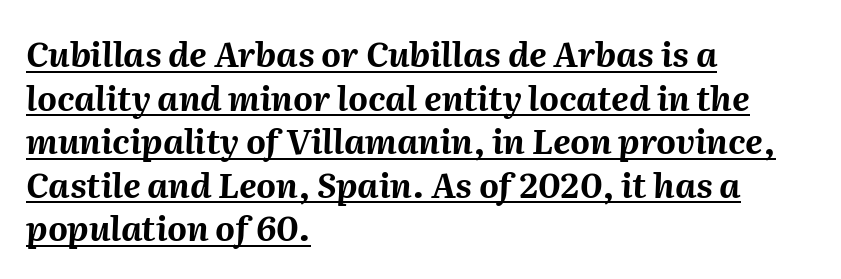
Q: Is the text bold? A: Yes.
Q: Is the text italic (slanted)? A: Yes, it leans right by about 2 degrees.
Q: Is the text underlined? A: Yes.
Q: How is the paragraph aligned? A: Left-aligned.
Q: Is the spacing between letters normal or unusually wide? A: Normal.
Q: Is the spacing between lines tight, normal or loose? A: Normal.
Q: Width (condensed, normal, or wide)? A: Normal.
Q: Stroke contrast? A: Medium.
Q: x-height? A: Medium.
Q: Monospaced? A: No.
